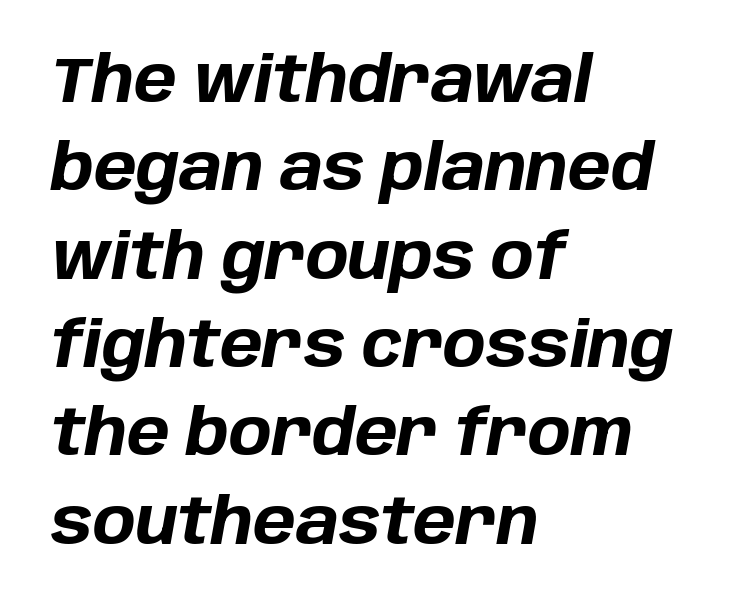
Q: Is the text bold? A: Yes.
Q: Is the text italic (slanted)? A: Yes, it leans right by about 10 degrees.
Q: Is the text underlined? A: No.
Q: How is the paragraph aligned? A: Left-aligned.
Q: Is the spacing between letters normal or unusually wide? A: Normal.
Q: Is the spacing between lines tight, normal or loose? A: Normal.
Q: Width (condensed, normal, or wide)? A: Normal.
Q: Stroke contrast? A: Low.
Q: x-height? A: Large.
Q: Monospaced? A: No.
